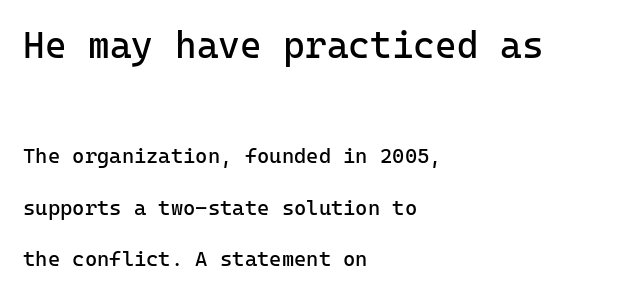
Q: Is the text bold? A: No.
Q: Is the text italic (slanted)? A: No, it is upright.
Q: Is the typeface a serif or a sans-serif typeface? A: Sans-serif.
Q: Is the text underlined? A: No.
Q: How is the paragraph aligned? A: Left-aligned.
Q: Is the spacing between letters normal or unusually wide? A: Normal.
Q: Is the spacing between lines tight, normal or loose? A: Loose.
Q: Which block of text is set in a larger size, the first (top) or the second (bottom)? A: The first (top) one.
Q: Width (condensed, normal, or wide)? A: Normal.
Q: Stroke contrast? A: Low.
Q: x-height? A: Medium.
Q: Monospaced? A: Yes.
